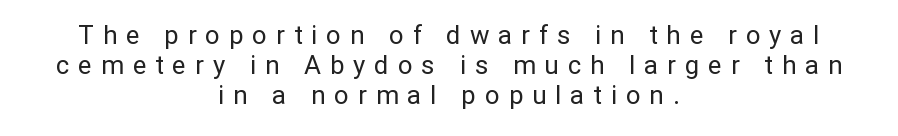
{"italic": "no", "bold": "no", "underline": "no", "align": "center", "line_spacing_ratio": 1.16, "letter_spacing": "wide", "letter_spacing_em": 0.34, "glyph_px": 26}
